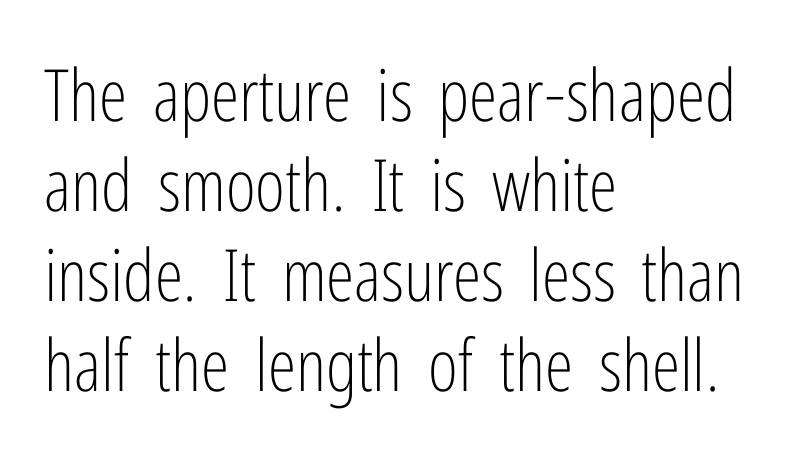
{"serif": "no", "italic": "no", "bold": "no", "weight": "light", "width": "condensed", "stroke_contrast": "low", "x_height": "medium", "monospaced": "no", "underline": "no", "align": "left", "line_spacing": "normal", "line_spacing_ratio": 1.25, "letter_spacing": "normal", "letter_spacing_em": 0.0, "glyph_px": 72}
